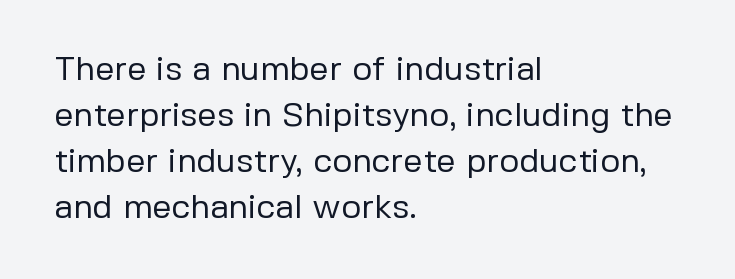
Underline: absent. A roman cut, with each character standing at attention. Compared with typical body copy, the letter spacing here is the same. Notice how descenders clear the ascenders below comfortably — that's standard leading. Each line starts at the same left margin while the right side varies.
